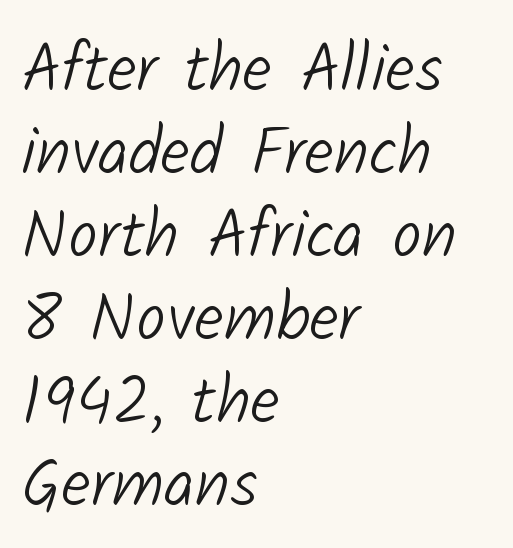
The image shows 67 px light sans-serif type; set left-aligned, line spacing 1.24x, normal letter spacing, not underlined; low stroke contrast and a medium x-height.
